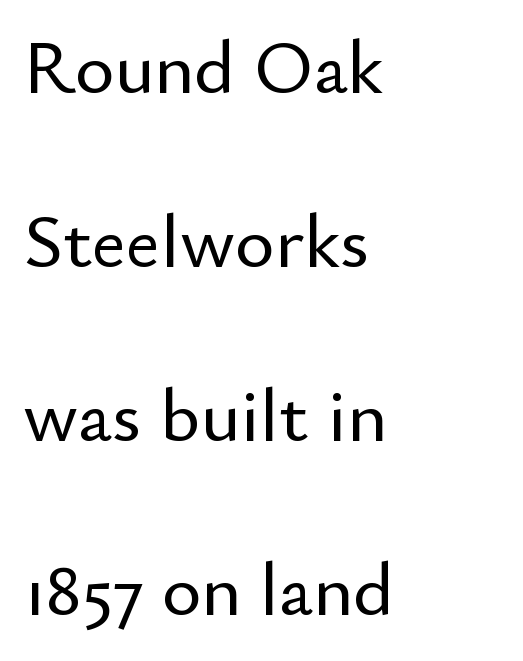
Q: Is the text italic (slanted)? A: No, it is upright.
Q: Is the typeface a serif or a sans-serif typeface? A: Sans-serif.
Q: Is the text underlined? A: No.
Q: How is the paragraph aligned? A: Left-aligned.
Q: Is the spacing between letters normal or unusually wide? A: Normal.
Q: Is the spacing between lines tight, normal or loose? A: Loose.
Q: Width (condensed, normal, or wide)? A: Normal.
Q: Stroke contrast? A: Low.
Q: x-height? A: Small.
Q: Monospaced? A: No.
